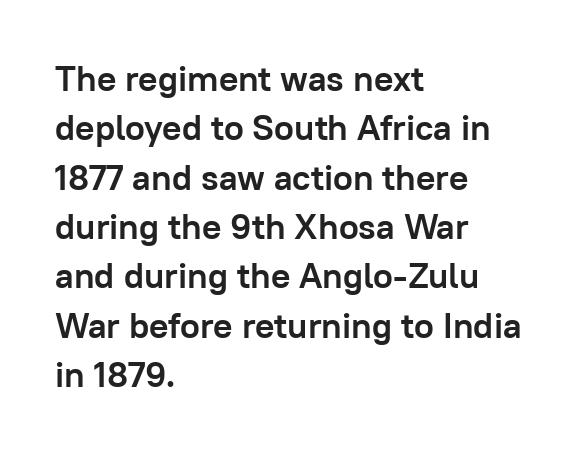
Q: Is the text bold? A: Yes.
Q: Is the text italic (slanted)? A: No, it is upright.
Q: Is the typeface a serif or a sans-serif typeface? A: Sans-serif.
Q: Is the text underlined? A: No.
Q: How is the paragraph aligned? A: Left-aligned.
Q: Is the spacing between letters normal or unusually wide? A: Normal.
Q: Is the spacing between lines tight, normal or loose? A: Normal.
Q: Width (condensed, normal, or wide)? A: Normal.
Q: Stroke contrast? A: Low.
Q: x-height? A: Medium.
Q: Monospaced? A: No.
